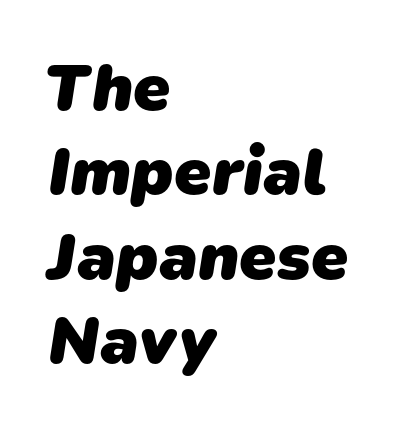
The image shows 67 px heavy sans-serif type; set left-aligned, normal line spacing (1.26x), normal letter spacing, not underlined; low stroke contrast and a medium x-height.
